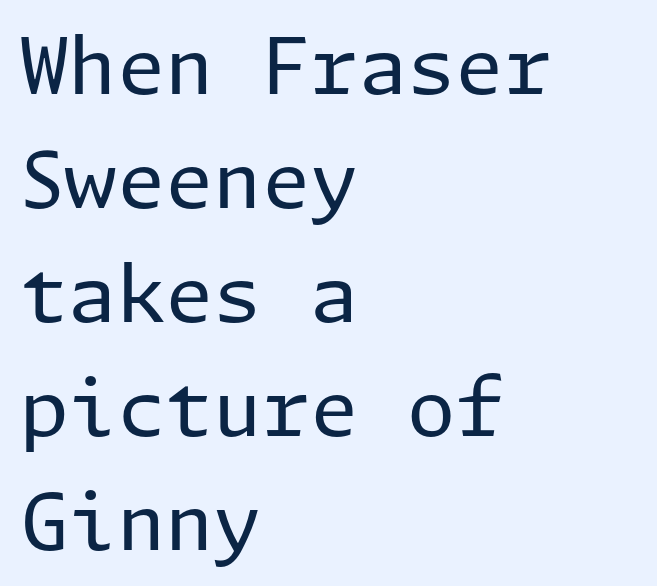
Letters have the restrained weight of plain body copy at most. Every row of glyphs begins at an identical x-position on the left. A sans-serif font was chosen for this passage. The specimen reads as upright at a glance.
